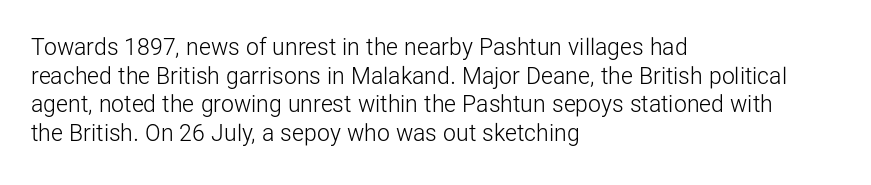
Beneath every word, the page is bare. On a weight scale, this lands at 450 or below. Look at the tracking — it's just the regular setting, nothing added. The typesetter chose a ragged-right arrangement here. Upright lettering throughout.
